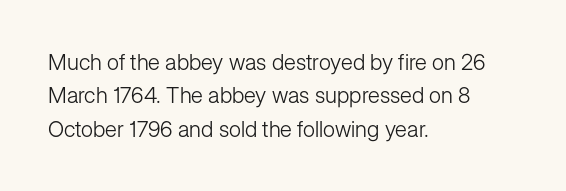
{"italic": "no", "bold": "no", "underline": "no", "align": "left", "line_spacing": "normal", "line_spacing_ratio": 1.52, "letter_spacing": "normal", "letter_spacing_em": 0.0, "glyph_px": 22}
